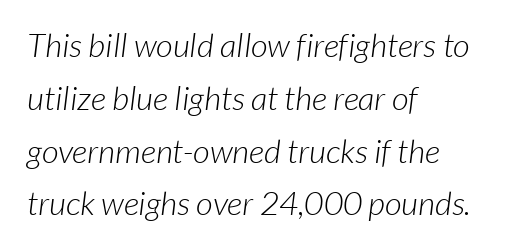
Q: Is the text bold? A: No.
Q: Is the typeface a serif or a sans-serif typeface? A: Sans-serif.
Q: Is the text underlined? A: No.
Q: How is the paragraph aligned? A: Left-aligned.
Q: Is the spacing between letters normal or unusually wide? A: Normal.
Q: Is the spacing between lines tight, normal or loose? A: Normal.
Q: Width (condensed, normal, or wide)? A: Normal.
Q: Stroke contrast? A: Low.
Q: x-height? A: Medium.
Q: Monospaced? A: No.
